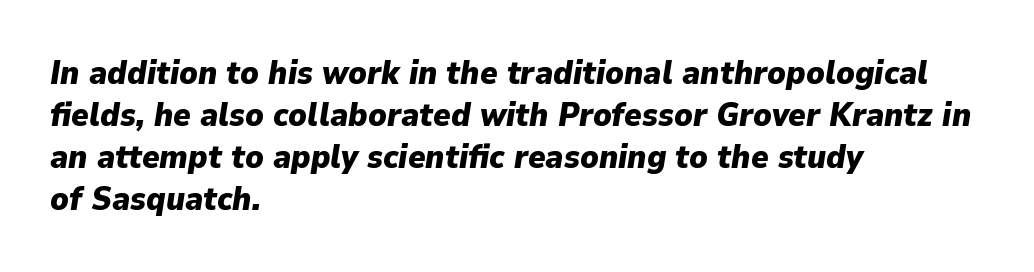
Q: Is the text bold? A: Yes.
Q: Is the text italic (slanted)? A: Yes, it leans right by about 9 degrees.
Q: Is the text underlined? A: No.
Q: How is the paragraph aligned? A: Left-aligned.
Q: Is the spacing between letters normal or unusually wide? A: Normal.
Q: Is the spacing between lines tight, normal or loose? A: Normal.
Q: Width (condensed, normal, or wide)? A: Normal.
Q: Stroke contrast? A: Low.
Q: x-height? A: Medium.
Q: Monospaced? A: No.
